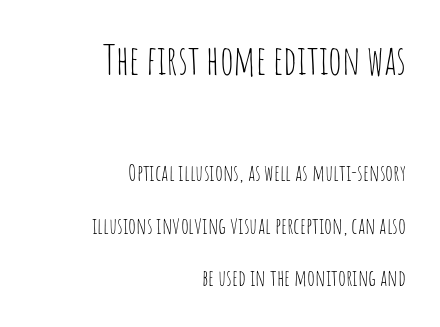
{"serif": "no", "italic": "no", "bold": "no", "weight": "thin", "width": "condensed", "stroke_contrast": "low", "x_height": "large", "monospaced": "no", "underline": "no", "align": "right", "line_spacing": "loose", "line_spacing_ratio": 2.28, "letter_spacing": "normal", "letter_spacing_em": 0.0, "larger_block": "first", "size_ratio": 1.74, "glyph_px": 40}
